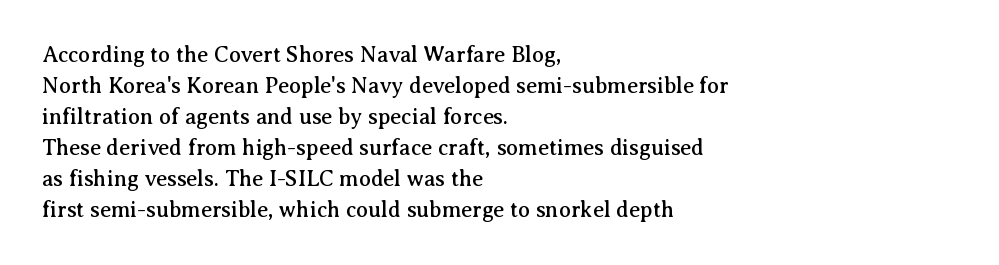
The image shows 22 px text type, upright; set left-aligned, normal line spacing (1.41x), normal letter spacing, not underlined.
